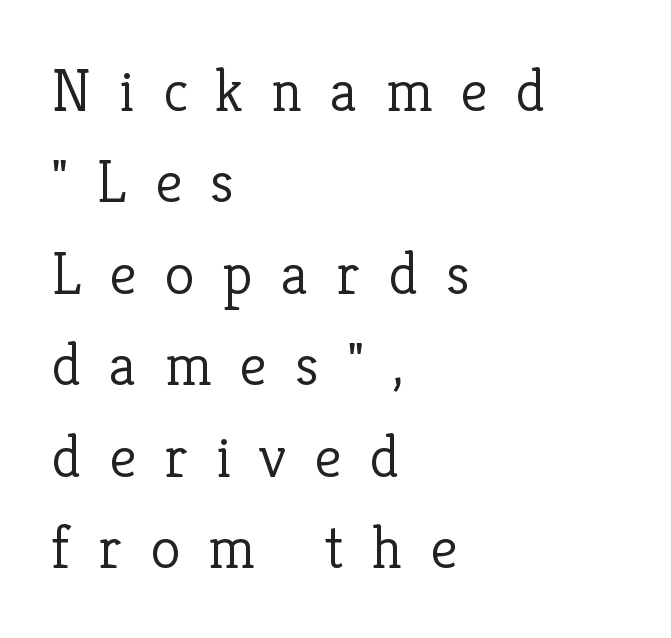
{"serif": "yes", "italic": "no", "bold": "no", "weight": "light", "width": "normal", "stroke_contrast": "low", "x_height": "medium", "monospaced": "no", "underline": "no", "align": "left", "line_spacing": "normal", "line_spacing_ratio": 1.5, "letter_spacing": "wide", "letter_spacing_em": 0.46, "glyph_px": 61}
